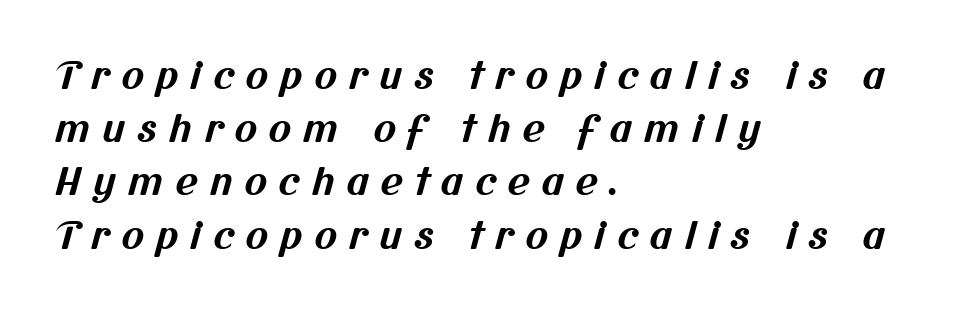
{"serif": "no", "bold": "yes", "weight": "bold", "width": "normal", "stroke_contrast": "medium", "x_height": "medium", "monospaced": "no", "underline": "no", "align": "left", "line_spacing": "normal", "line_spacing_ratio": 1.4, "letter_spacing": "wide", "letter_spacing_em": 0.31, "glyph_px": 38}
